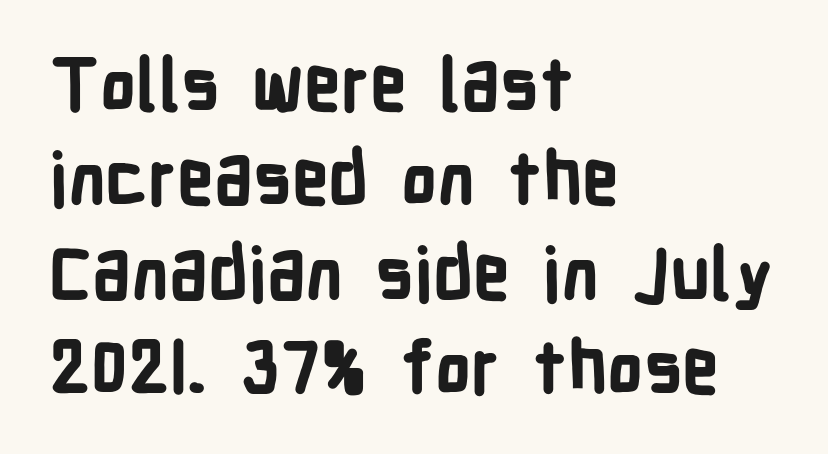
{"serif": "no", "italic": "no", "bold": "yes", "weight": "bold", "width": "condensed", "stroke_contrast": "low", "x_height": "medium", "monospaced": "no", "underline": "no", "align": "left", "line_spacing": "normal", "line_spacing_ratio": 1.31, "letter_spacing": "normal", "letter_spacing_em": 0.0, "glyph_px": 72}
